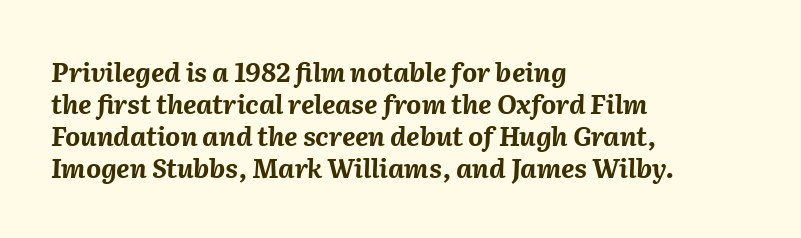
Lines of text with bare space underneath. Casual observation: everything's shoved over to the left. No extra tracking has been applied to these lines. The letters are bold, with thick, heavy strokes.
